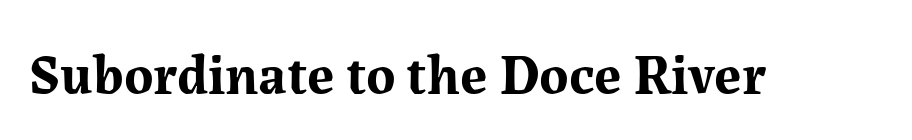
The image shows 56 px bold serif type, upright; set normal letter spacing, not underlined; medium stroke contrast and a medium x-height.
